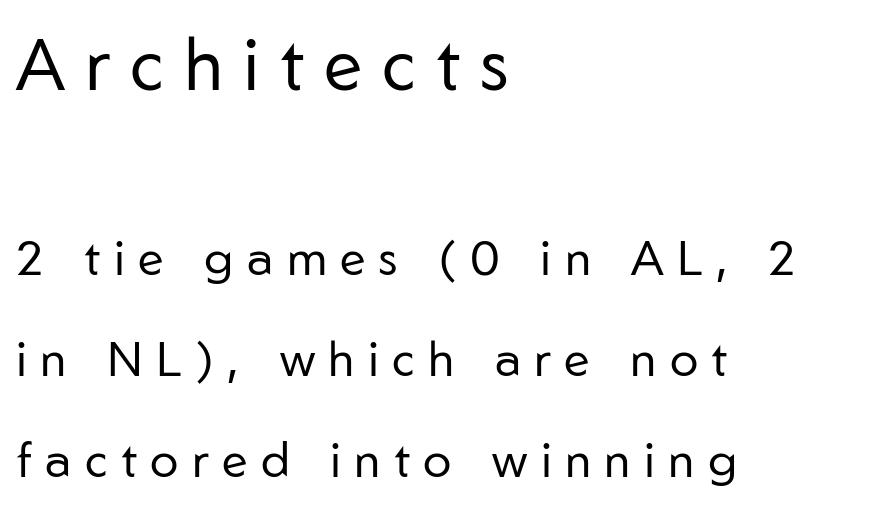
Proportional: the letters do not fall into vertical columns. The glyphs in this specimen are sans serif. Weight: not bold — regular or lighter. Check the space under the baseline: it is left empty. Vertical strokes here are truly vertical. This sample trades compactness for vertical openness between lines.
